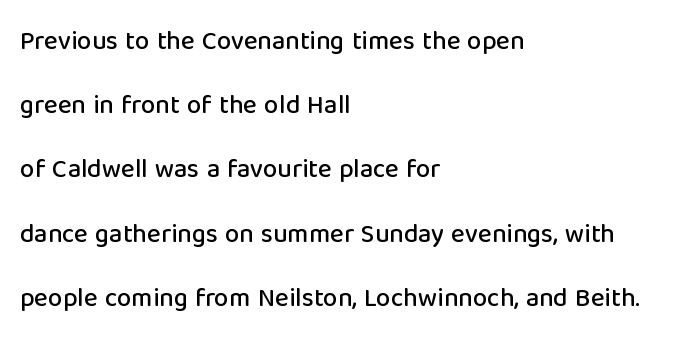
Q: Is the text italic (slanted)? A: No, it is upright.
Q: Is the text underlined? A: No.
Q: How is the paragraph aligned? A: Left-aligned.
Q: Is the spacing between letters normal or unusually wide? A: Normal.
Q: Is the spacing between lines tight, normal or loose? A: Loose.
